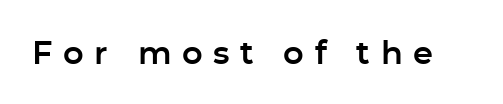
{"serif": "no", "italic": "no", "width": "normal", "stroke_contrast": "low", "x_height": "medium", "monospaced": "no", "underline": "no", "letter_spacing": "wide", "letter_spacing_em": 0.33, "glyph_px": 32}
